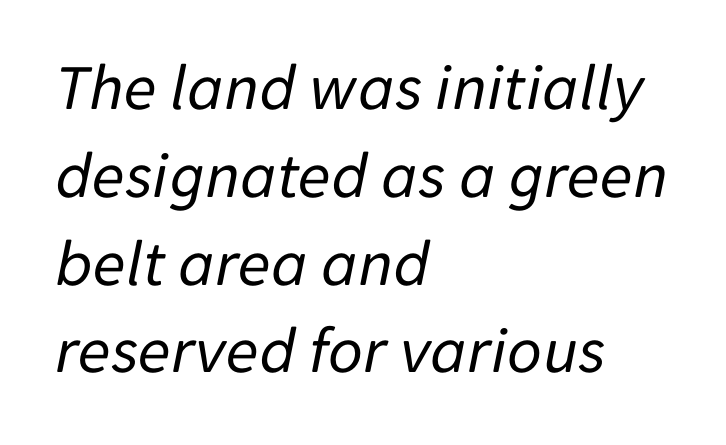
The image shows 67 px regular-weight type, italic (leaning right); set left-aligned, normal line spacing (1.31x), normal letter spacing, not underlined; low stroke contrast and a medium x-height.
